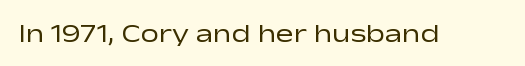
The image shows 26 px text type, upright; set normal letter spacing, not underlined.
